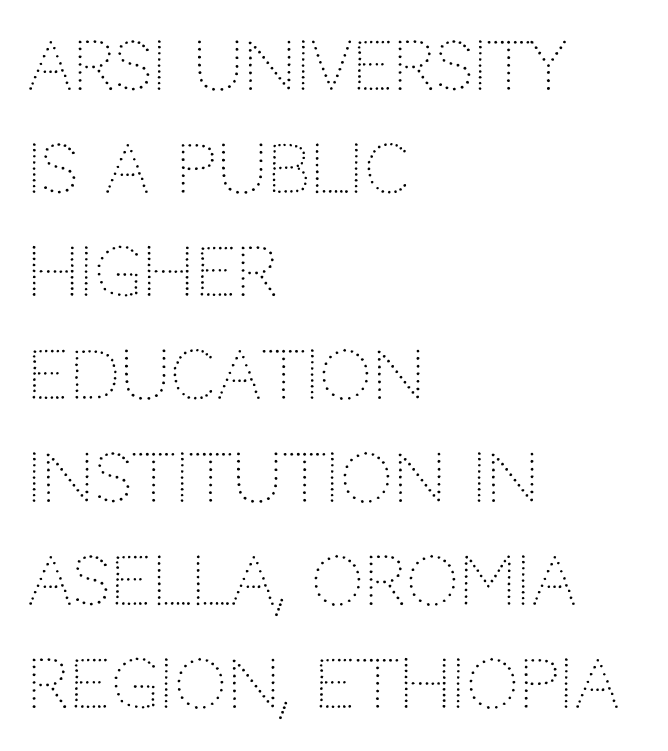
The image shows 66 px light sans-serif type, upright; set left-aligned, normal line spacing (1.56x), normal letter spacing, not underlined; low stroke contrast and a large x-height.
